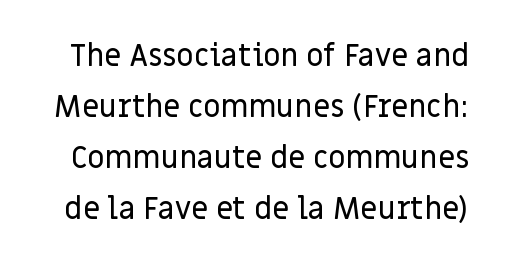
Q: Is the text italic (slanted)? A: No, it is upright.
Q: Is the typeface a serif or a sans-serif typeface? A: Sans-serif.
Q: Is the text underlined? A: No.
Q: Is the spacing between letters normal or unusually wide? A: Normal.
Q: Is the spacing between lines tight, normal or loose? A: Normal.
Q: Width (condensed, normal, or wide)? A: Normal.
Q: Stroke contrast? A: Low.
Q: x-height? A: Large.
Q: Monospaced? A: No.
